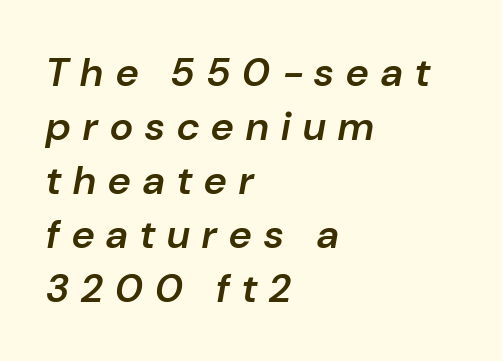
{"italic": "yes", "lean": "right", "slant_degrees": 10, "bold": "semi", "weight": "semibold", "width": "normal", "stroke_contrast": "low", "x_height": "medium", "monospaced": "no", "underline": "no", "align": "left", "line_spacing": "normal", "line_spacing_ratio": 1.35, "letter_spacing": "wide", "letter_spacing_em": 0.31, "glyph_px": 40}
